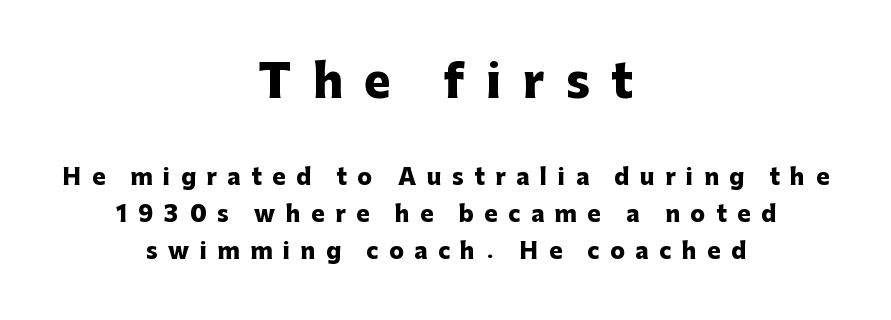
The string is rendered with underlining switched off. If you squint, the top block still reads clearly — it's the larger of the two. The lines in this sample share a center point and differ in where they start and stop. Honestly, the row spacing looks completely unremarkable. This sample has the flowing, uneven cadence of proportional lettering. The text was rendered using a sans face with plain stroke endings.
